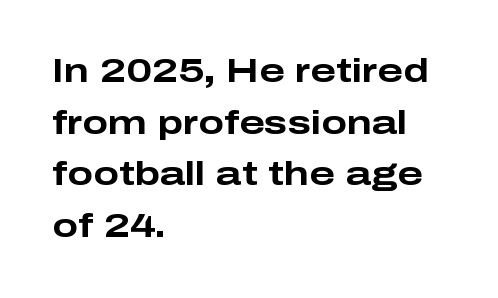
{"serif": "no", "italic": "no", "bold": "yes", "weight": "bold", "width": "wide", "stroke_contrast": "low", "x_height": "medium", "monospaced": "no", "underline": "no", "align": "left", "line_spacing": "normal", "line_spacing_ratio": 1.52, "letter_spacing": "normal", "letter_spacing_em": 0.0, "glyph_px": 34}
